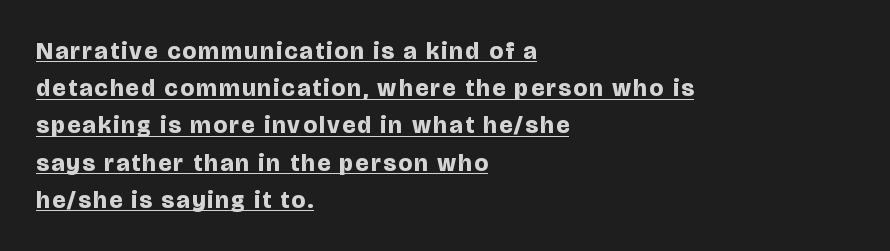
{"italic": "no", "bold": "yes", "underline": "yes", "align": "left", "line_spacing": "normal", "line_spacing_ratio": 1.55, "glyph_px": 24}
